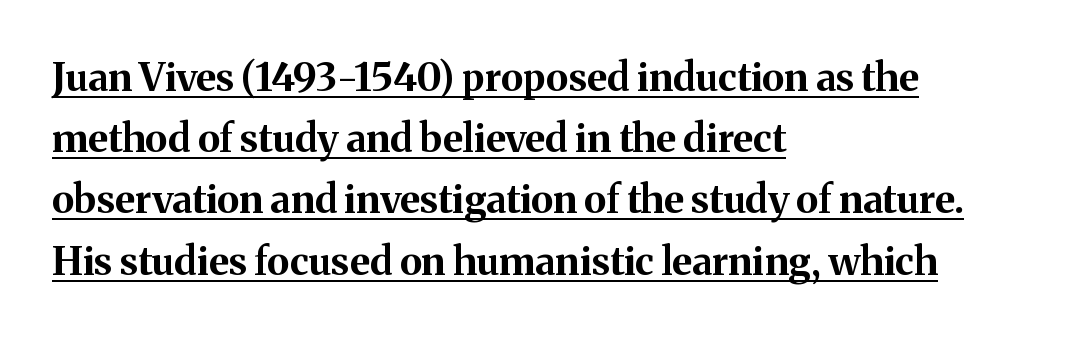
The image shows 39 px bold serif type, upright; set left-aligned, normal line spacing (1.57x), normal letter spacing, underlined; medium stroke contrast and a medium x-height.
